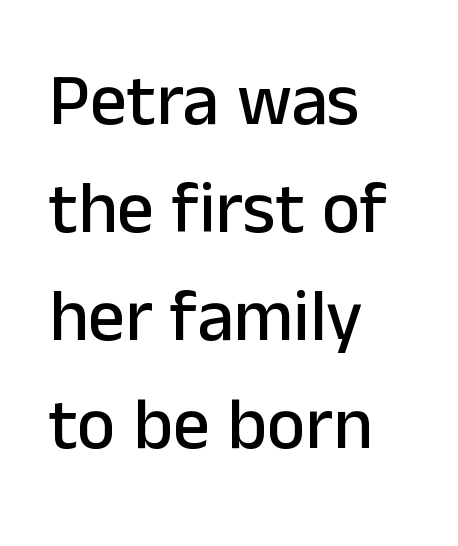
{"serif": "no", "italic": "no", "width": "normal", "stroke_contrast": "low", "x_height": "medium", "monospaced": "no", "underline": "no", "align": "left", "line_spacing": "normal", "line_spacing_ratio": 1.48, "letter_spacing": "normal", "letter_spacing_em": 0.0, "glyph_px": 73}
